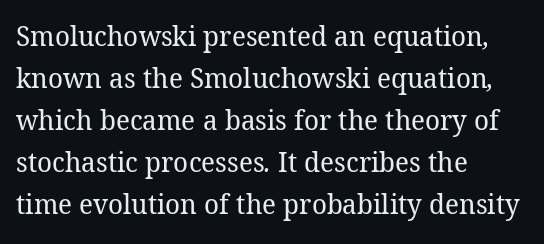
The rendering keeps characters at their native spacing. Notice how descenders clear the ascenders below comfortably — that's standard leading. Stems and bowls with no extra thickness — not bold. Is this a sans? No — the strokes have serifs. The setting favours the left margin, as ordinary paragraphs usually do.
